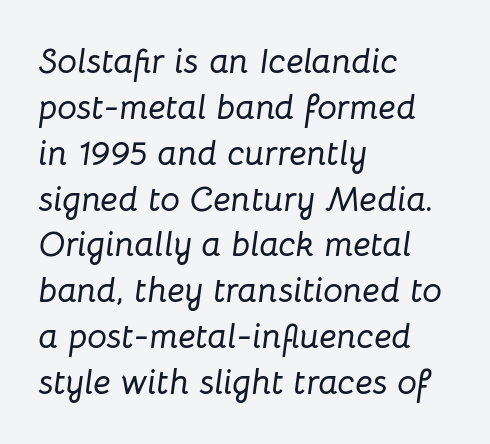
Descenders hang freely into open space. Each line starts at the same left margin while the right side varies. Character widths vary here, with narrow letters taking less room than wide ones. Regular leading.
